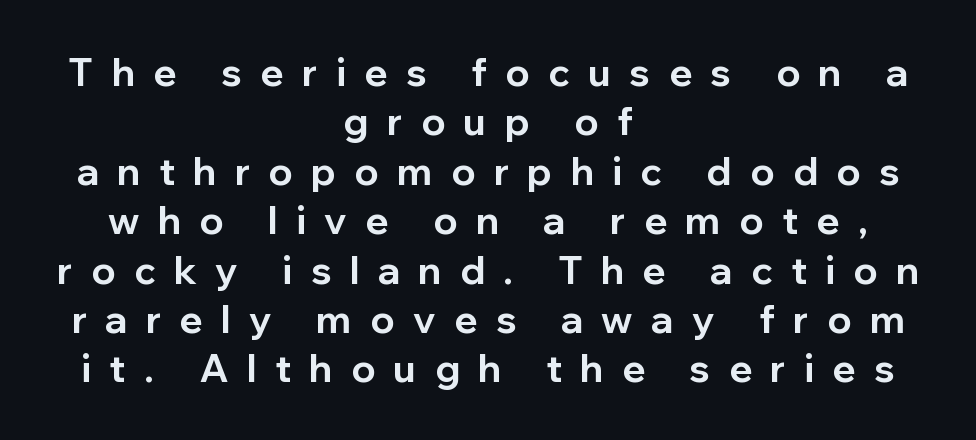
Unlike italic type, these characters show no tilt at all. Someone cranked the tracking dial way up on this one. Plenty of ink on the page — the face is bold. These lines are rendered in a variable-pitch font.
